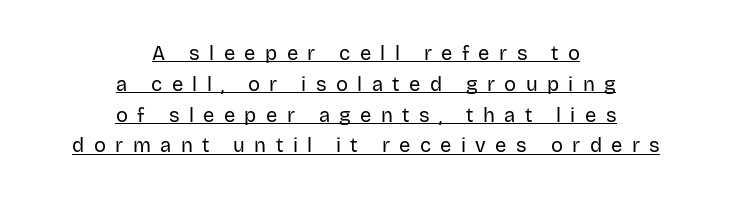
Q: Is the text bold? A: No.
Q: Is the text italic (slanted)? A: No, it is upright.
Q: Is the text underlined? A: Yes.
Q: How is the paragraph aligned? A: Centered.
Q: Is the spacing between letters normal or unusually wide? A: Unusually wide.
Q: Is the spacing between lines tight, normal or loose? A: Normal.
